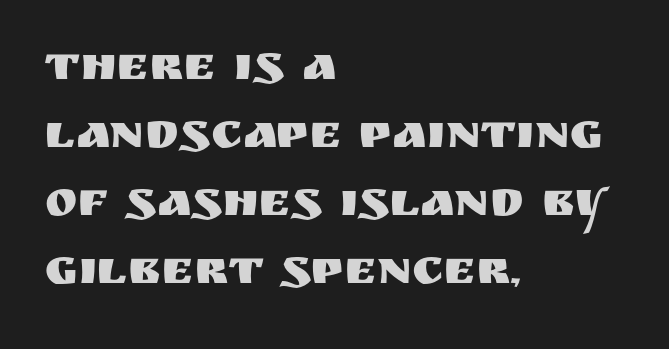
Q: Is the text italic (slanted)? A: No, it is upright.
Q: Is the typeface a serif or a sans-serif typeface? A: Sans-serif.
Q: Is the text underlined? A: No.
Q: How is the paragraph aligned? A: Left-aligned.
Q: Is the spacing between letters normal or unusually wide? A: Normal.
Q: Is the spacing between lines tight, normal or loose? A: Normal.
Q: Width (condensed, normal, or wide)? A: Normal.
Q: Stroke contrast? A: Medium.
Q: x-height? A: Large.
Q: Monospaced? A: No.
